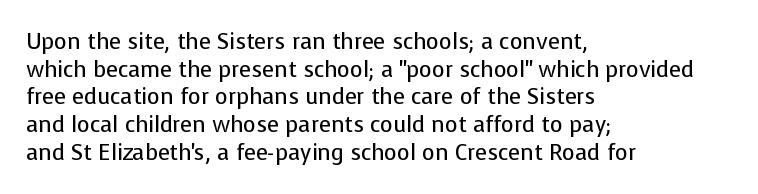
Q: Is the text bold? A: No.
Q: Is the text italic (slanted)? A: No, it is upright.
Q: Is the text underlined? A: No.
Q: How is the paragraph aligned? A: Left-aligned.
Q: Is the spacing between letters normal or unusually wide? A: Normal.
Q: Is the spacing between lines tight, normal or loose? A: Normal.
